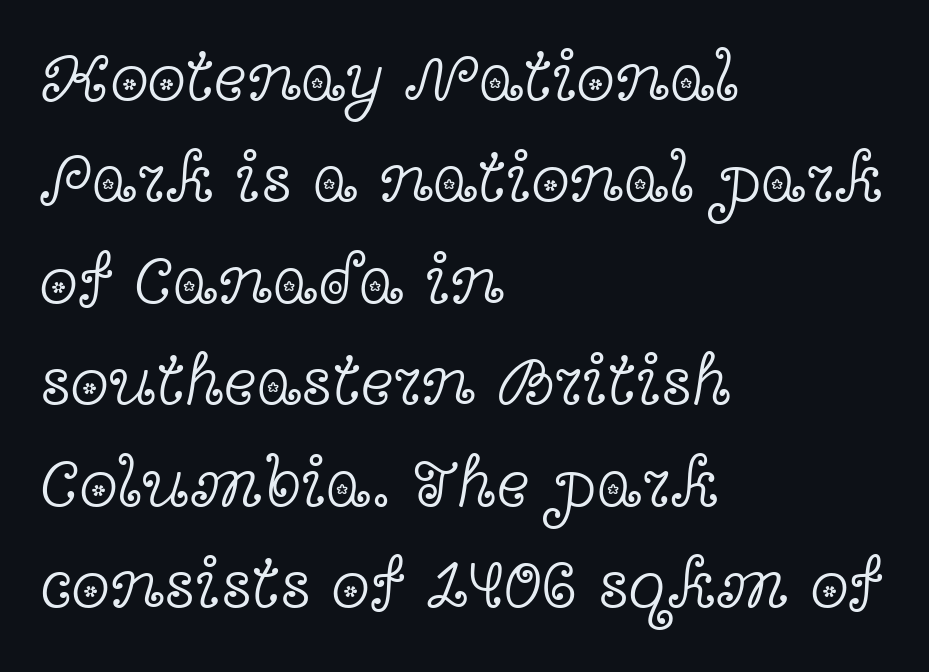
In terms of letterform style, serifs are clearly present. What's the leading like? Ordinary, nothing unusual. Tall strokes in this sample are plumb rather than angled. Any mark beneath the type? The region is blank.
